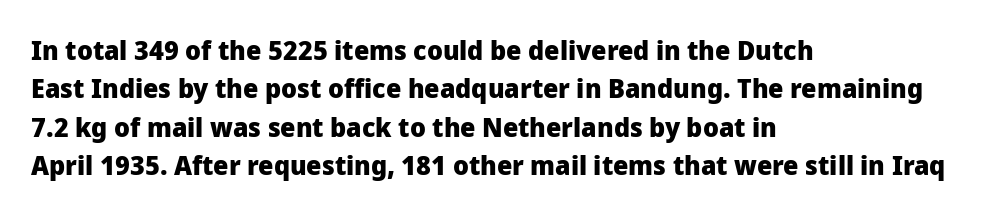
Glyph-to-glyph distance matches everyday printed text. Notice how thick the strokes are: this is what a full bold looks like. A normal amount of white space separates one row of letters from the next. Only glyphs here, with clear space below each row. Vertical strokes here are truly vertical.
